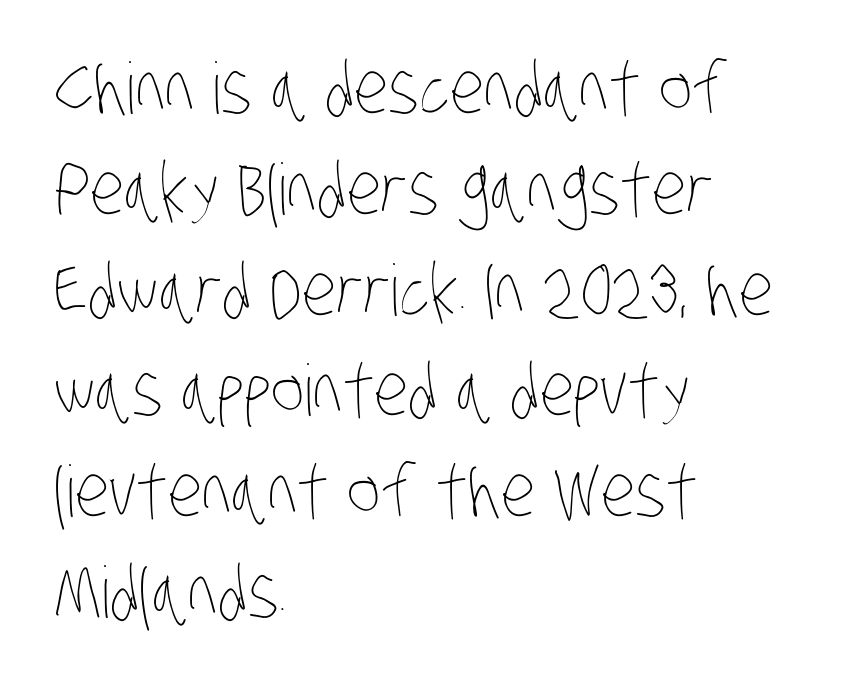
The image shows 71 px thin, condensed type; set left-aligned, normal line spacing (1.42x), normal letter spacing, not underlined; low stroke contrast and a large x-height.
